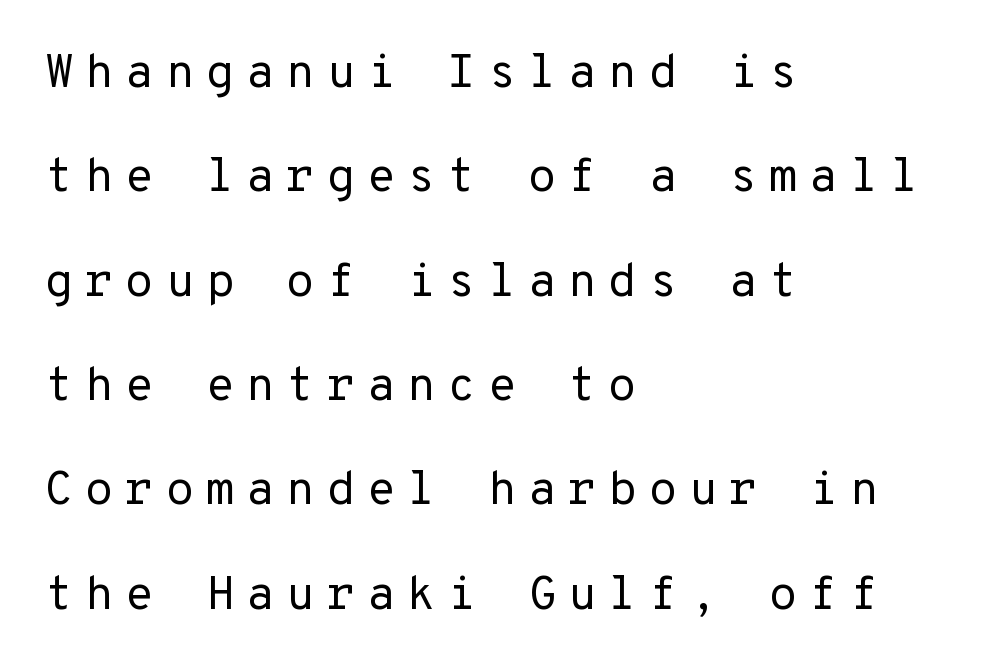
Rows of type keep a wide berth in the vertical direction. This rendering employs a face without finishing strokes, i.e., a sans-serif. Anything drawn beneath the words? Only blank space. Stroke mass is kept to a normal reading level or below. The passage shown has open, widely tracked lettering throughout.
